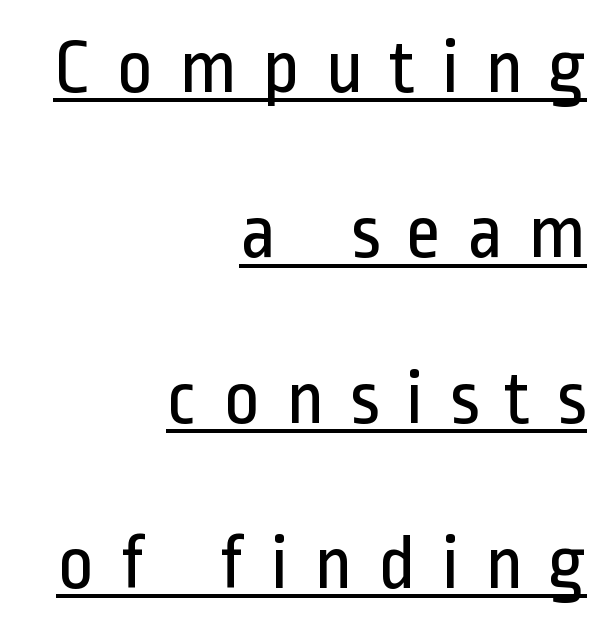
The image shows 78 px regular-weight, condensed sans-serif type, upright; set right-aligned, loose line spacing (2.12x), unusually wide letter spacing (+0.32 em), underlined; low stroke contrast and a medium x-height.
